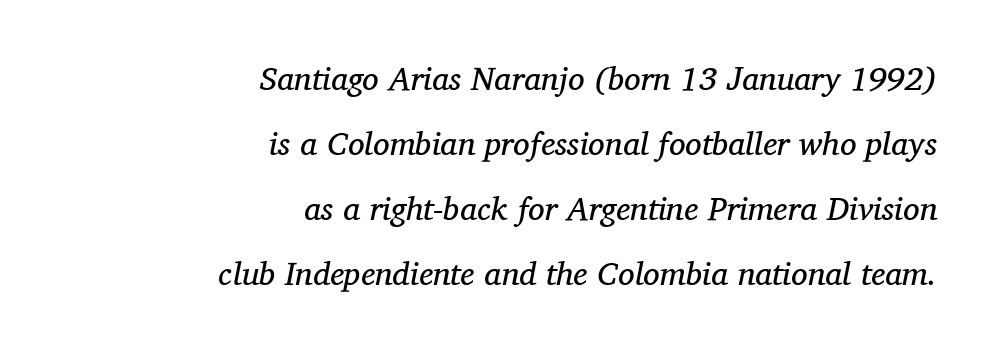
{"serif": "yes", "italic": "yes", "lean": "right", "slant_degrees": 11, "bold": "no", "weight": "regular", "width": "normal", "stroke_contrast": "medium", "x_height": "medium", "monospaced": "no", "underline": "no", "align": "right", "line_spacing": "loose", "line_spacing_ratio": 1.97, "letter_spacing": "normal", "letter_spacing_em": 0.0, "glyph_px": 33}
